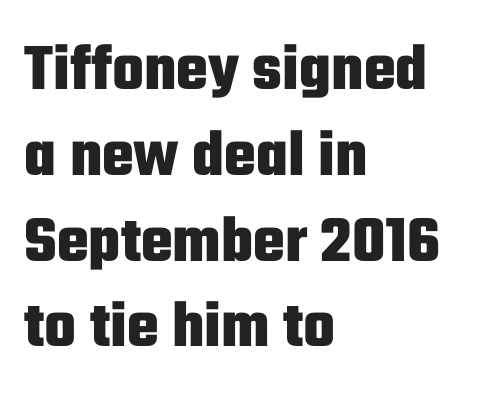
{"serif": "no", "italic": "no", "bold": "yes", "weight": "heavy", "width": "condensed", "stroke_contrast": "low", "x_height": "medium", "monospaced": "no", "underline": "no", "align": "left", "line_spacing": "normal", "line_spacing_ratio": 1.28, "letter_spacing": "normal", "letter_spacing_em": 0.0, "glyph_px": 67}
